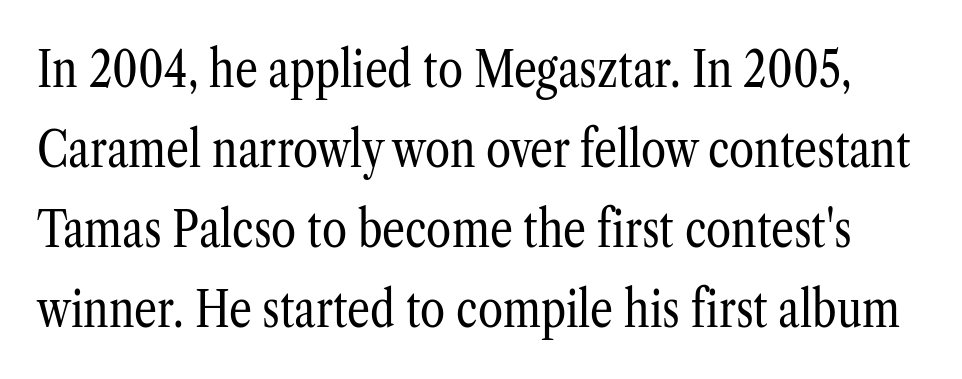
Q: Is the text bold? A: No.
Q: Is the text italic (slanted)? A: No, it is upright.
Q: Is the typeface a serif or a sans-serif typeface? A: Serif.
Q: Is the text underlined? A: No.
Q: Is the spacing between letters normal or unusually wide? A: Normal.
Q: Is the spacing between lines tight, normal or loose? A: Normal.
Q: Width (condensed, normal, or wide)? A: Condensed.
Q: Stroke contrast? A: Low.
Q: x-height? A: Medium.
Q: Monospaced? A: No.
